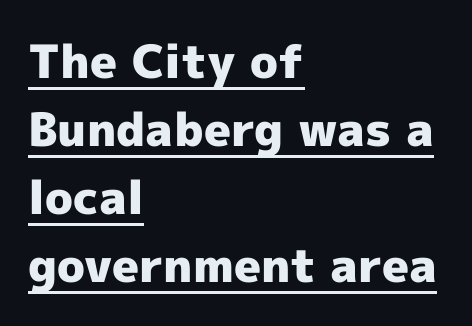
Type style note: lacks serifs. Visually the block forms a straight wall on the left and a jagged coastline on the right. Heavy, bold letterforms. The passage shown is underscored from start to finish. The line texture is even and compact thanks to regular tracking.
